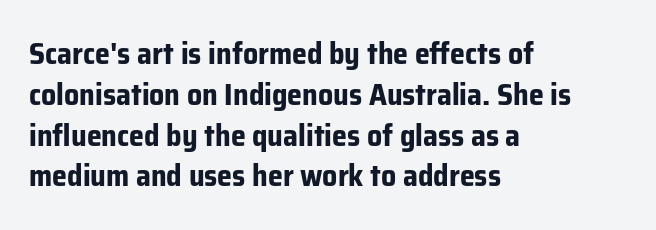
Default kerning and tracking; the words read as compact shapes. You could not count columns in this text — the font is proportionally spaced. The type sits square on the baseline with zero lean. Notice how descenders clear the ascenders below comfortably — that's standard leading.
